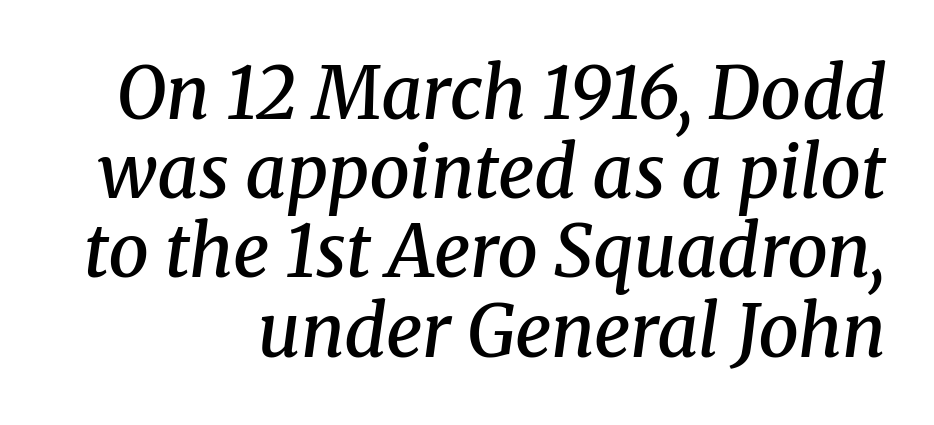
The image shows 72 px semibold serif type, italic (leaning right); set right-aligned, tight line spacing (1.1x), normal letter spacing, not underlined; medium stroke contrast and a medium x-height.
